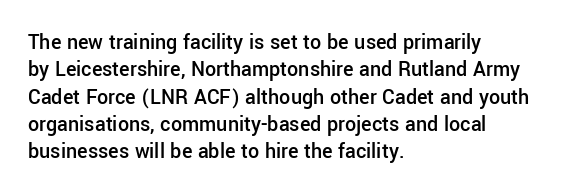
Q: Is the text bold? A: Semi-bold.
Q: Is the text italic (slanted)? A: No, it is upright.
Q: Is the text underlined? A: No.
Q: How is the paragraph aligned? A: Left-aligned.
Q: Is the spacing between letters normal or unusually wide? A: Normal.
